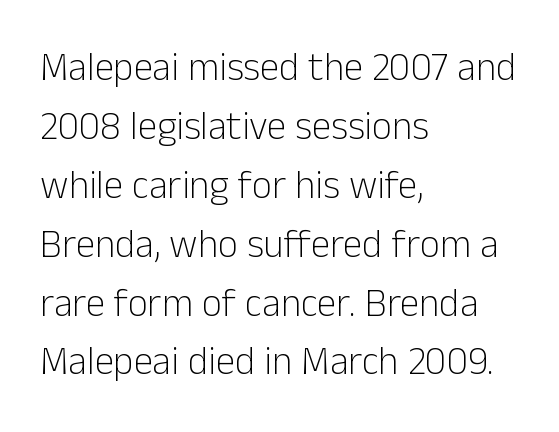
{"serif": "no", "italic": "no", "bold": "no", "weight": "light", "width": "normal", "stroke_contrast": "low", "x_height": "medium", "monospaced": "no", "underline": "no", "align": "left", "line_spacing": "normal", "line_spacing_ratio": 1.51, "letter_spacing": "normal", "letter_spacing_em": 0.0, "glyph_px": 39}
